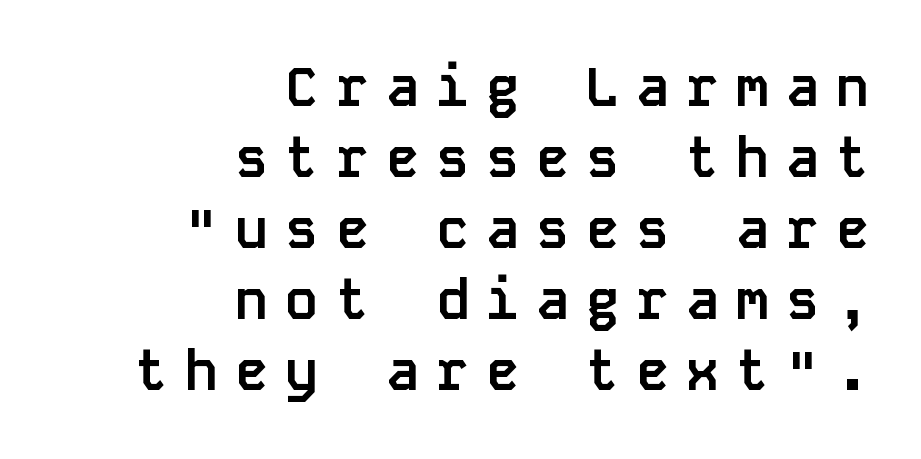
Q: Is the text bold? A: Yes.
Q: Is the text italic (slanted)? A: No, it is upright.
Q: Is the typeface a serif or a sans-serif typeface? A: Sans-serif.
Q: Is the text underlined? A: No.
Q: How is the paragraph aligned? A: Right-aligned.
Q: Is the spacing between letters normal or unusually wide? A: Unusually wide.
Q: Is the spacing between lines tight, normal or loose? A: Normal.
Q: Width (condensed, normal, or wide)? A: Normal.
Q: Stroke contrast? A: Low.
Q: x-height? A: Large.
Q: Monospaced? A: Yes.
